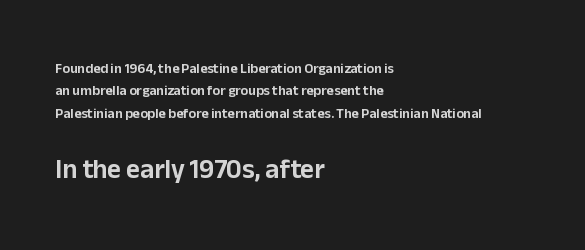
Descender tails drop into unmarked territory. The tracking reads as untouched default to a designer's eye. Is there much room between lines? A standard amount, neither cramped nor airy. Between these two stacked blocks, the lower one wins on size. Posture: upright roman.
